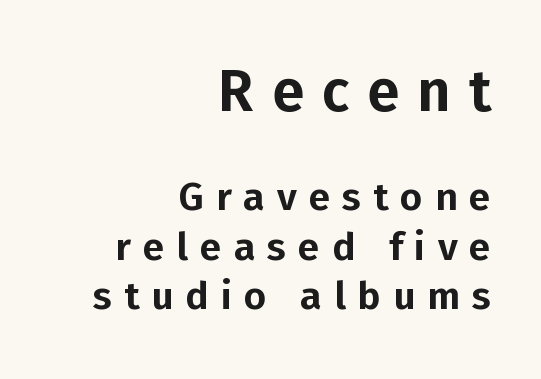
Anything drawn beneath the words? Only blank space. Looks like regular typesetting: each glyph gets only the width it needs. Is the block centered? No — it sits flush against the right margin. The horizontal fit of the characters is loose and conspicuously gappy.
